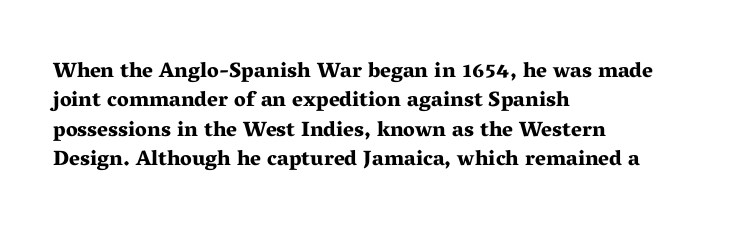
The image shows 21 px bold type, upright; set left-aligned, normal line spacing (1.4x), normal letter spacing, not underlined.
